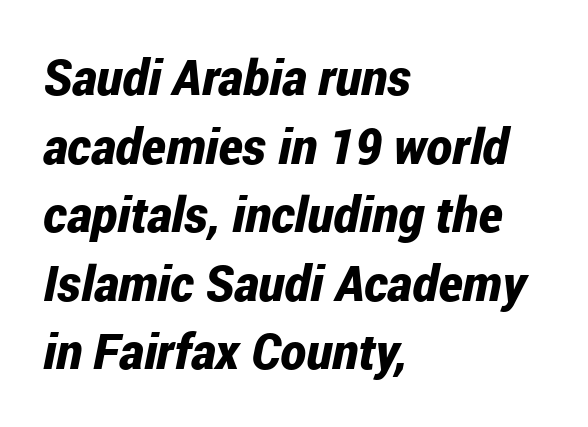
{"italic": "yes", "lean": "right", "slant_degrees": 12, "bold": "yes", "weight": "bold", "width": "condensed", "stroke_contrast": "low", "x_height": "medium", "monospaced": "no", "underline": "no", "align": "left", "line_spacing": "normal", "line_spacing_ratio": 1.4, "letter_spacing": "normal", "letter_spacing_em": 0.0, "glyph_px": 49}
